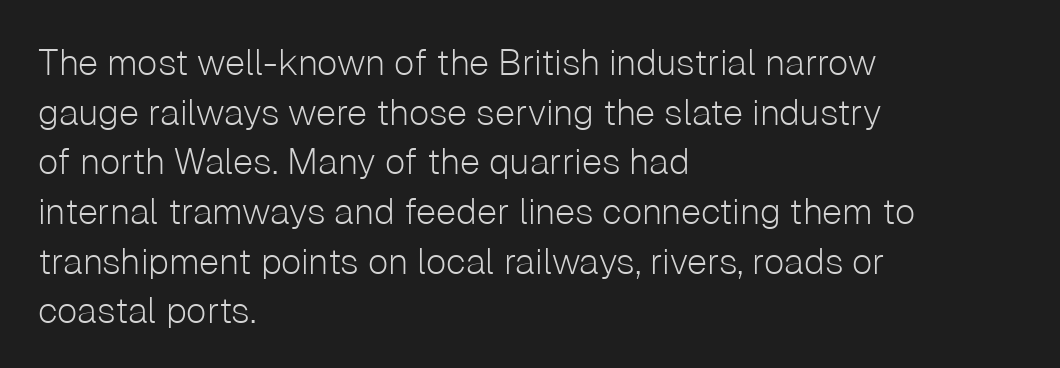
{"serif": "no", "italic": "no", "bold": "no", "weight": "light", "width": "normal", "stroke_contrast": "low", "x_height": "medium", "monospaced": "no", "underline": "no", "align": "left", "line_spacing": "normal", "line_spacing_ratio": 1.38, "letter_spacing": "normal", "letter_spacing_em": 0.0, "glyph_px": 36}
